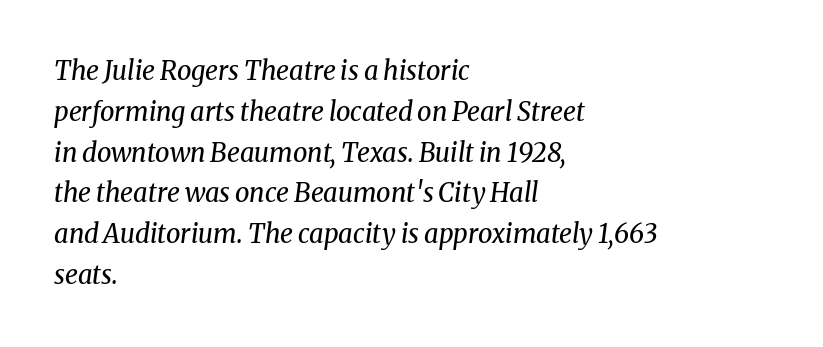
{"italic": "yes", "lean": "right", "slant_degrees": 8, "bold": "no", "underline": "no", "align": "left", "line_spacing": "normal", "line_spacing_ratio": 1.57, "letter_spacing": "normal", "letter_spacing_em": 0.0, "glyph_px": 26}
